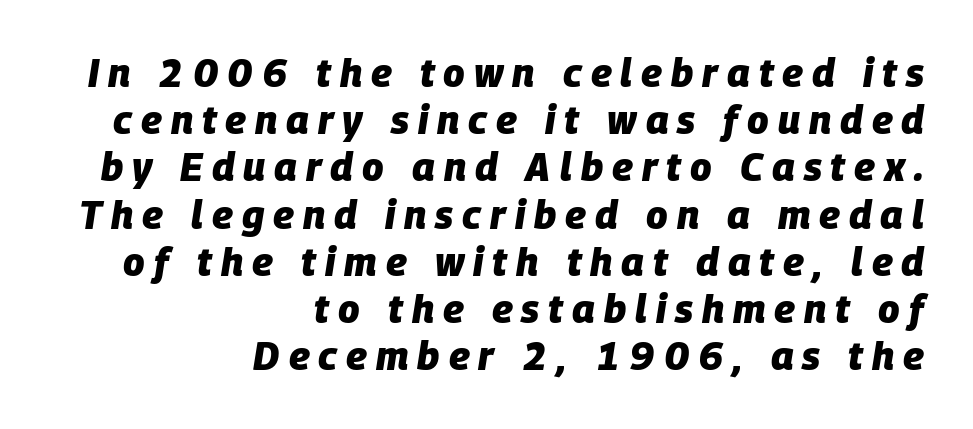
An italicized treatment has been applied to the whole sample. These lines are set flush right with a ragged left edge. Here the designer chose a conventional face with non-uniform glyph widths. Strong, thick strokes mark this as bold type. Loose tracking; the words dissolve into strings of separated letters. Unmarked baselines from the first word to the last.
